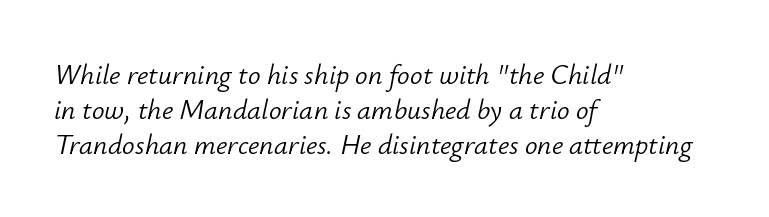
The image shows 28 px light type, italic (leaning right); set left-aligned, normal line spacing (1.25x), normal letter spacing, not underlined; low stroke contrast and a small x-height.
